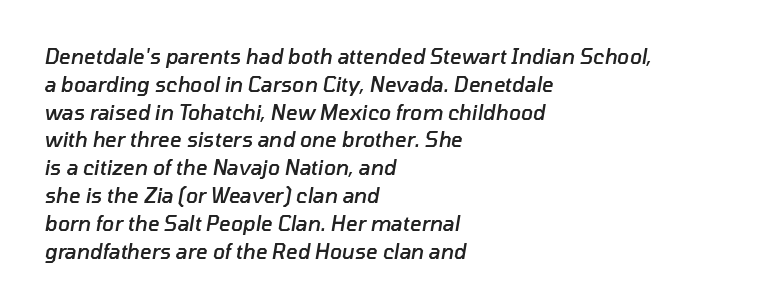
The image shows 20 px text type, italic (leaning right); set left-aligned, normal line spacing (1.39x), normal letter spacing, not underlined.
